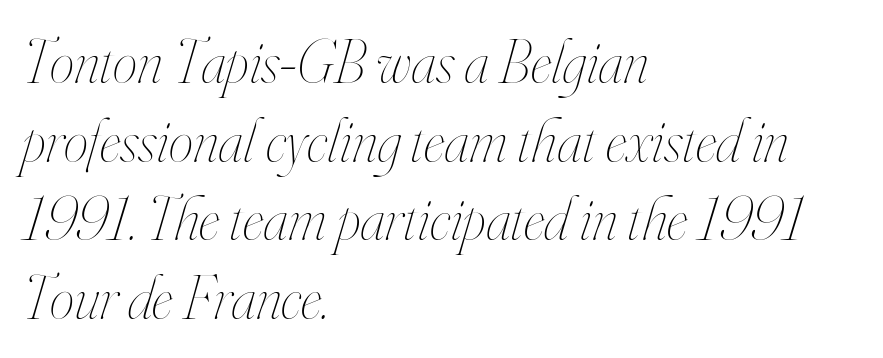
Q: Is the text bold? A: No.
Q: Is the text italic (slanted)? A: Yes, it leans right by about 16 degrees.
Q: Is the text underlined? A: No.
Q: How is the paragraph aligned? A: Left-aligned.
Q: Is the spacing between letters normal or unusually wide? A: Normal.
Q: Is the spacing between lines tight, normal or loose? A: Normal.
Q: Width (condensed, normal, or wide)? A: Condensed.
Q: Stroke contrast? A: High.
Q: x-height? A: Small.
Q: Monospaced? A: No.
